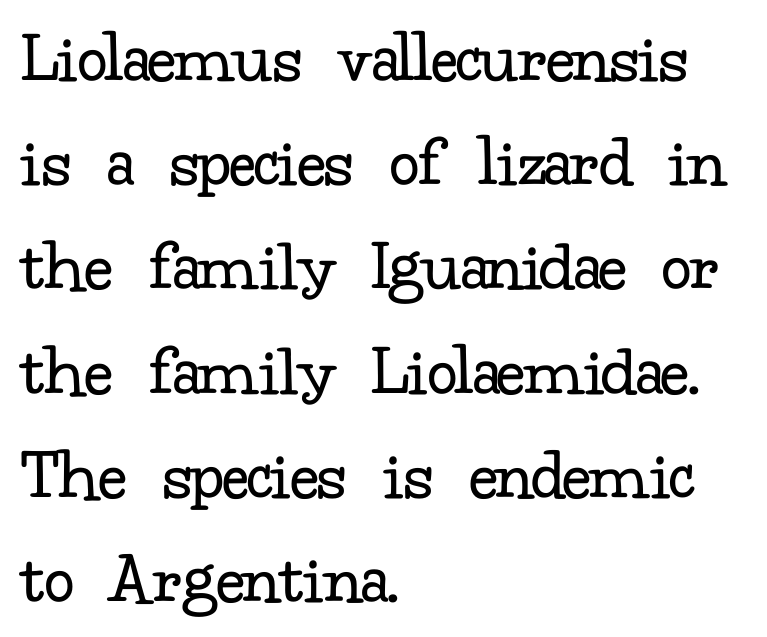
The image shows 75 px regular-weight serif type, upright; set left-aligned, normal line spacing (1.39x), normal letter spacing, not underlined; low stroke contrast and a small x-height.
